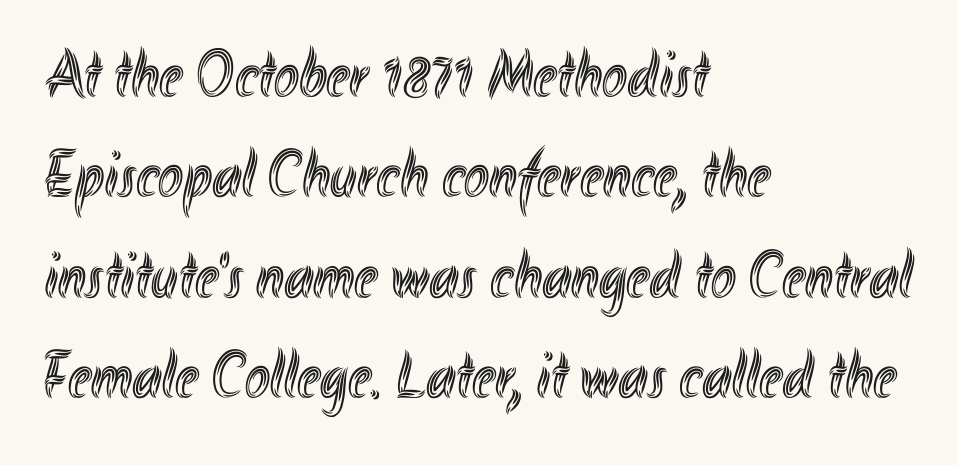
The image shows 67 px condensed type; set left-aligned, normal line spacing (1.5x), normal letter spacing, not underlined; a small x-height.
